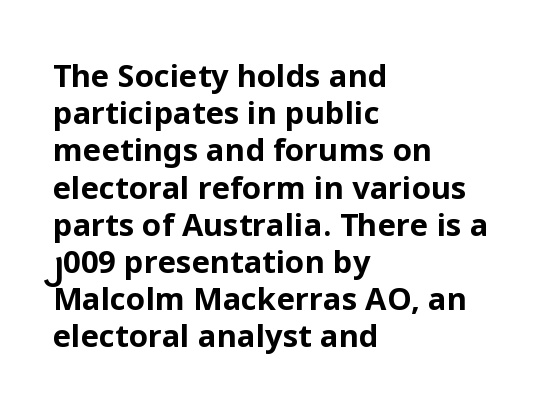
This sample has the flowing, uneven cadence of proportional lettering. Summary of weight: heavy, a full bold. The passage shown is typeset with a sans-serif family. The glyphs are unaccompanied by any horizontal stroke below them.
